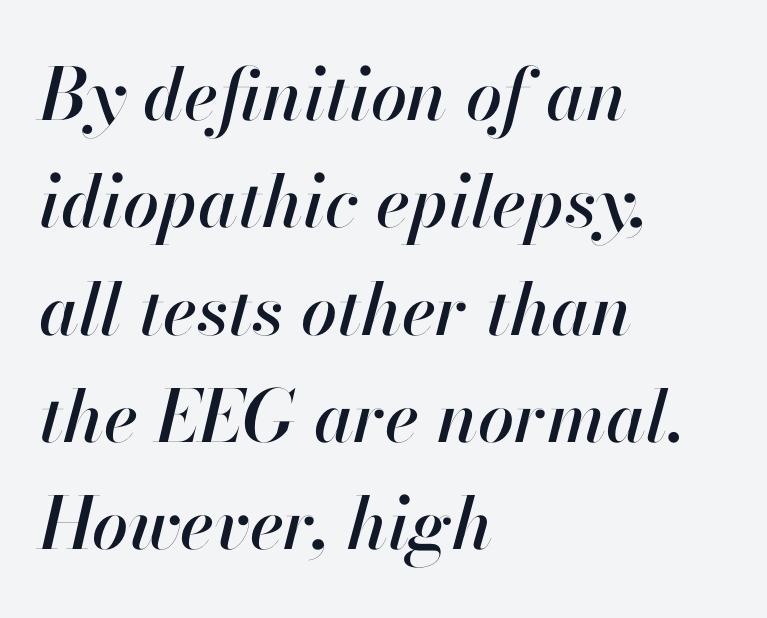
The image shows 72 px text type, italic (leaning right); set left-aligned, normal line spacing (1.49x), normal letter spacing, not underlined; high stroke contrast and a small x-height.
